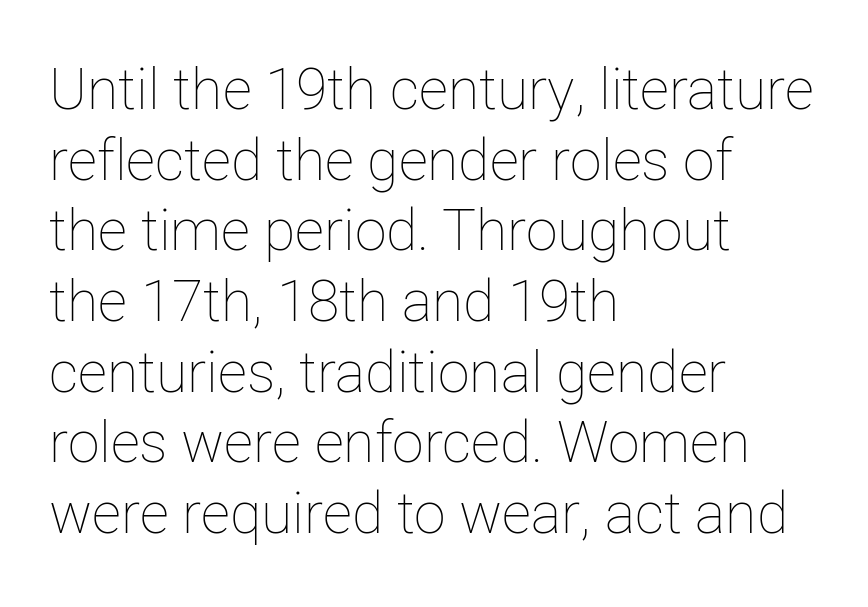
{"italic": "no", "bold": "no", "weight": "thin", "width": "normal", "stroke_contrast": "low", "x_height": "medium", "monospaced": "no", "underline": "no", "align": "left", "line_spacing_ratio": 1.24, "letter_spacing": "normal", "letter_spacing_em": 0.0, "glyph_px": 57}
